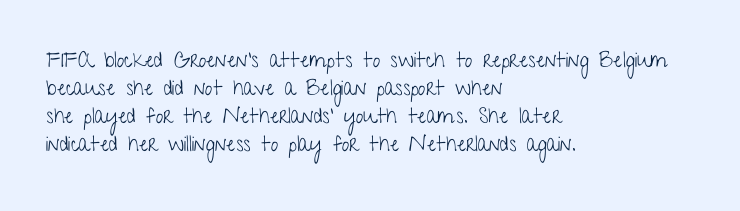
The image shows 21 px text type, upright; set left-aligned, normal line spacing (1.34x), normal letter spacing, not underlined.
